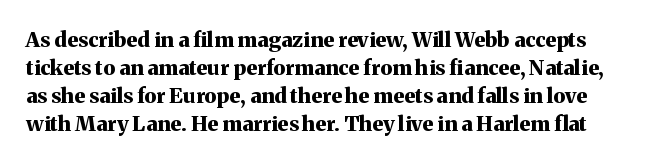
Q: Is the text bold? A: Yes.
Q: Is the text italic (slanted)? A: No, it is upright.
Q: Is the text underlined? A: No.
Q: Is the spacing between letters normal or unusually wide? A: Normal.
Q: Is the spacing between lines tight, normal or loose? A: Normal.
